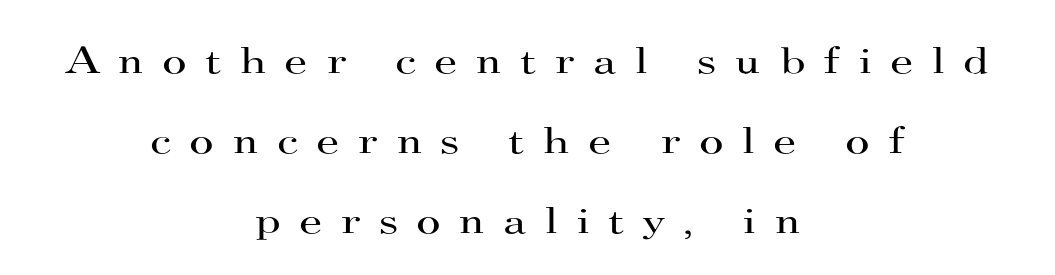
{"serif": "yes", "italic": "no", "bold": "no", "weight": "regular", "width": "wide", "stroke_contrast": "high", "x_height": "small", "monospaced": "no", "underline": "no", "align": "center", "line_spacing": "loose", "line_spacing_ratio": 2.1, "letter_spacing": "wide", "letter_spacing_em": 0.47, "glyph_px": 38}
